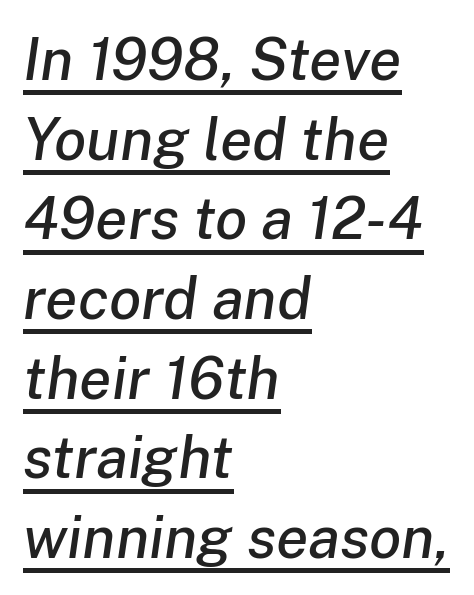
Notice how a bar underscores the lettering throughout. Looks like regular typesetting: each glyph gets only the width it needs. The paragraph has a hard left edge and a soft right edge. The lines sit at an ordinary, default distance from one another.
